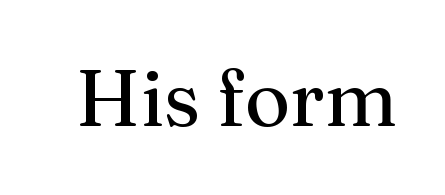
The image shows 79 px regular-weight serif type, upright; set normal letter spacing, not underlined; medium stroke contrast and a medium x-height.
